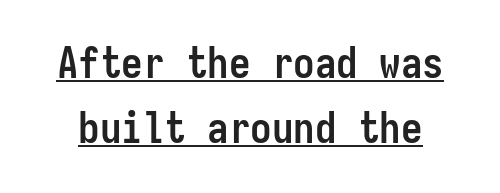
{"serif": "no", "italic": "no", "bold": "yes", "weight": "semibold", "width": "condensed", "stroke_contrast": "low", "x_height": "medium", "monospaced": "yes", "underline": "yes", "line_spacing": "normal", "line_spacing_ratio": 1.52, "letter_spacing": "normal", "letter_spacing_em": 0.0, "glyph_px": 43}
